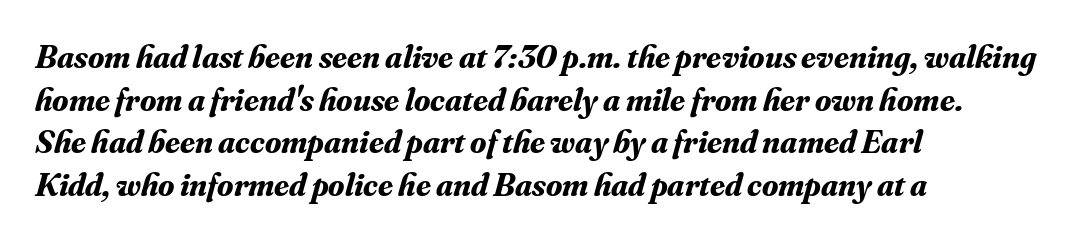
Q: Is the text bold? A: Yes.
Q: Is the text italic (slanted)? A: Yes, it leans right by about 16 degrees.
Q: Is the typeface a serif or a sans-serif typeface? A: Serif.
Q: Is the text underlined? A: No.
Q: How is the paragraph aligned? A: Left-aligned.
Q: Is the spacing between letters normal or unusually wide? A: Normal.
Q: Is the spacing between lines tight, normal or loose? A: Normal.
Q: Width (condensed, normal, or wide)? A: Normal.
Q: Stroke contrast? A: Medium.
Q: x-height? A: Small.
Q: Monospaced? A: No.
